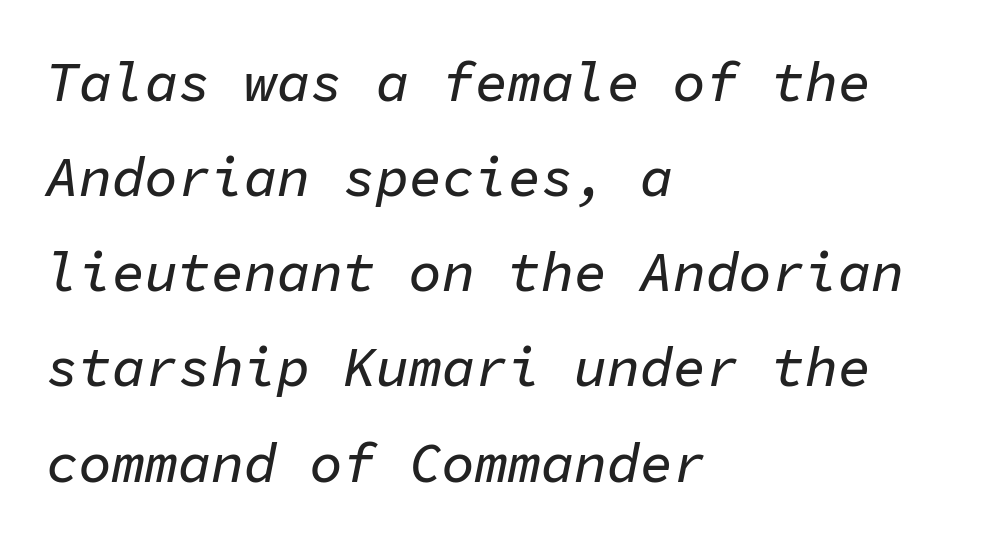
Q: Is the text italic (slanted)? A: Yes, it leans right by about 11 degrees.
Q: Is the text underlined? A: No.
Q: How is the paragraph aligned? A: Left-aligned.
Q: Is the spacing between letters normal or unusually wide? A: Normal.
Q: Width (condensed, normal, or wide)? A: Normal.
Q: Stroke contrast? A: Low.
Q: x-height? A: Medium.
Q: Monospaced? A: Yes.
